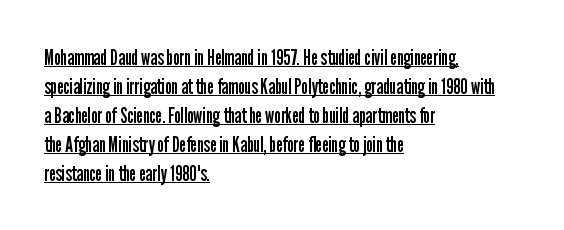
Q: Is the text bold? A: No.
Q: Is the text italic (slanted)? A: No, it is upright.
Q: Is the text underlined? A: Yes.
Q: How is the paragraph aligned? A: Left-aligned.
Q: Is the spacing between letters normal or unusually wide? A: Normal.
Q: Is the spacing between lines tight, normal or loose? A: Normal.
